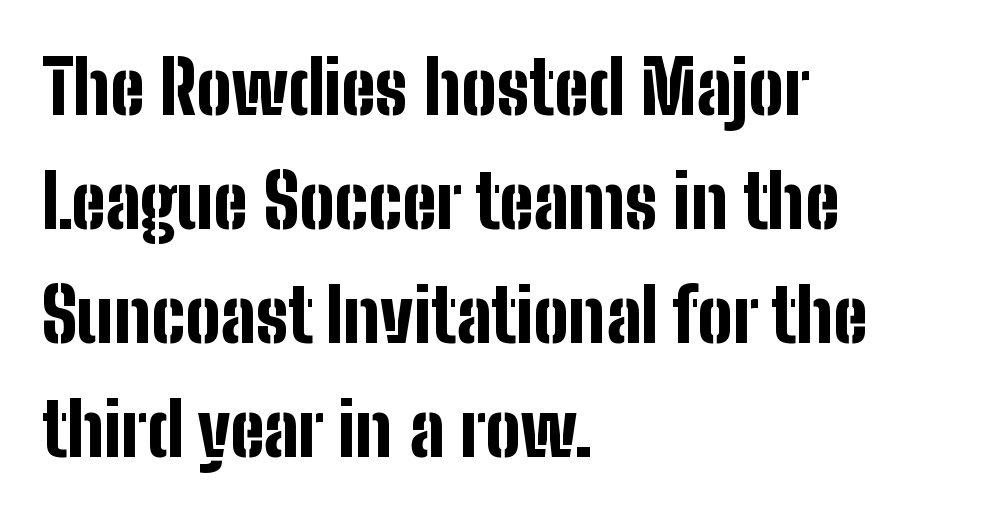
The paragraph has a hard left edge and a soft right edge. In terms of letterform style, serifs are entirely absent. Beneath every word, the page is bare. This sample uses plain, unmodified letter spacing. Bold? Absolutely — the strokes are thick and heavy.
